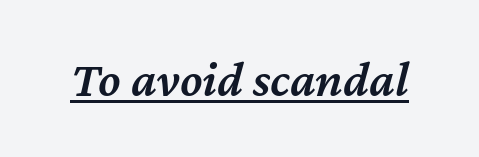
{"italic": "yes", "lean": "right", "slant_degrees": 12, "bold": "semi", "weight": "semibold", "width": "normal", "stroke_contrast": "medium", "x_height": "medium", "monospaced": "no", "underline": "yes", "letter_spacing": "normal", "letter_spacing_em": 0.0, "glyph_px": 51}
